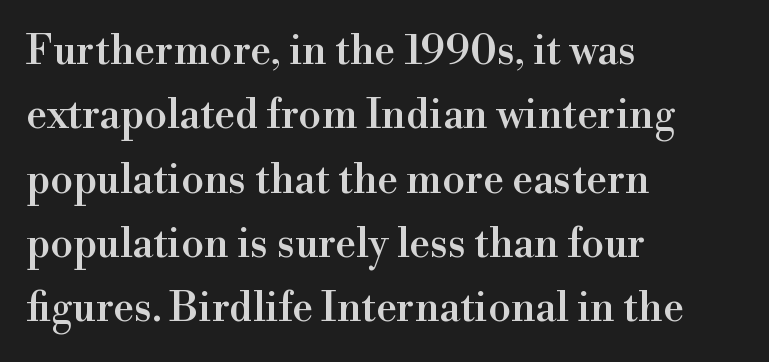
Q: Is the text italic (slanted)? A: No, it is upright.
Q: Is the typeface a serif or a sans-serif typeface? A: Serif.
Q: Is the text underlined? A: No.
Q: How is the paragraph aligned? A: Left-aligned.
Q: Is the spacing between letters normal or unusually wide? A: Normal.
Q: Is the spacing between lines tight, normal or loose? A: Normal.
Q: Width (condensed, normal, or wide)? A: Normal.
Q: Stroke contrast? A: High.
Q: x-height? A: Small.
Q: Monospaced? A: No.
